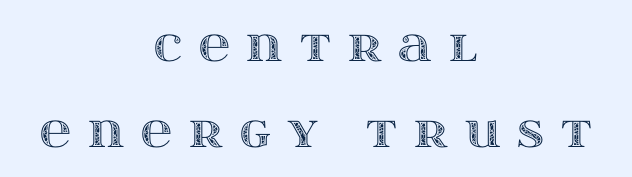
The image shows 43 px wide type, upright; set centered, loose line spacing (1.99x), unusually wide letter spacing (+0.39 em), not underlined; a large x-height.
